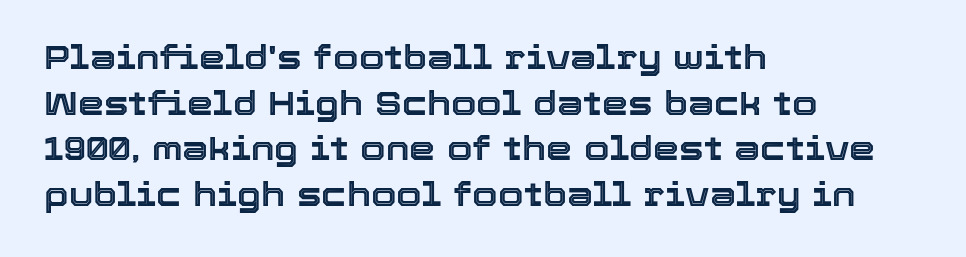
Underline: absent. Spacing between characters is what you'd get straight out of the box. Alignment: flush left. Looks like regular typesetting: each glyph gets only the width it needs. The letters stand straight up with perfectly vertical stems. Leading: standard.
